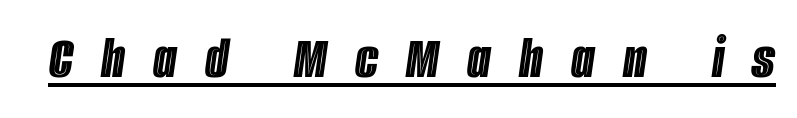
This is oblique type, the kind used for emphasis or titles. Decoration check: the copy is underlined. Between one letter and the next there's a generous, obvious gap. This sample has the flowing, uneven cadence of proportional lettering.
